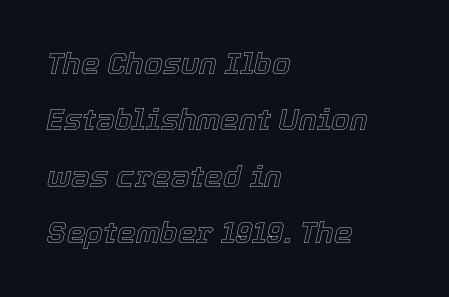
{"italic": "yes", "lean": "right", "slant_degrees": 12, "width": "normal", "x_height": "medium", "monospaced": "no", "underline": "no", "align": "left", "line_spacing_ratio": 1.88, "letter_spacing": "normal", "letter_spacing_em": 0.0, "glyph_px": 30}
